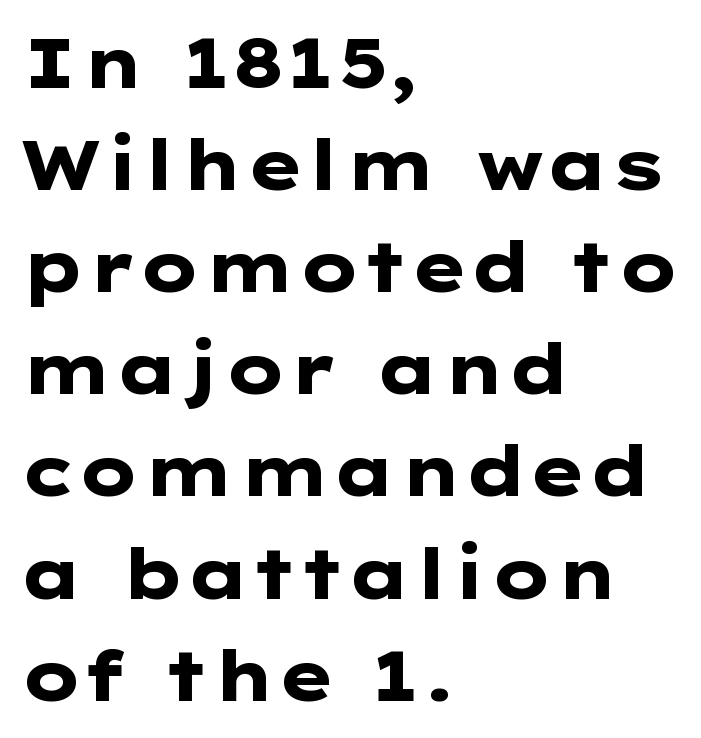
The text block is weighted toward the left margin, trailing off unevenly rightward. Posture: vertical. Nobody drew a line under any word here. Caption: standard tracking, unaltered. The vertical gap from one line to the next is medium. The characters display no serif detailing; their extremities are plain.
